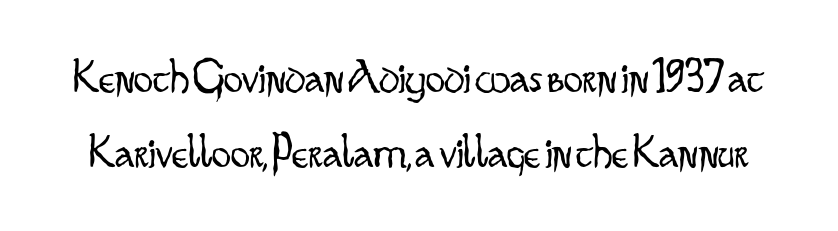
Letters rest on an invisible, unmarked baseline. Each word holds together tightly as a unit, with standard inter-letter gaps. Reading down the column, the eye jumps a familiar distance to each next line. The passage shown is not bold in any degree. Here the designer chose a conventional face with non-uniform glyph widths.
